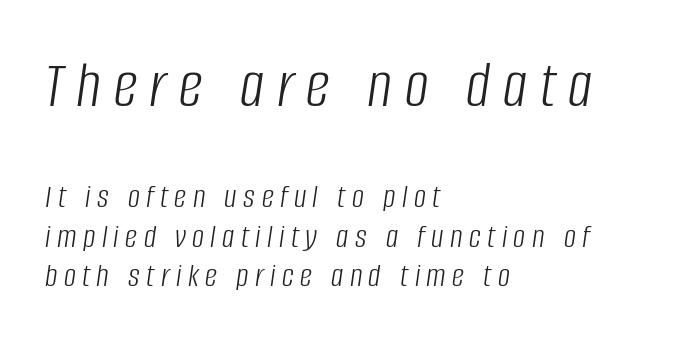
The image shows 67 px light, condensed type, italic (leaning right); set left-aligned, line spacing 1.16x, not underlined; the first (top) block is 1.97x larger; low stroke contrast and a large x-height.
